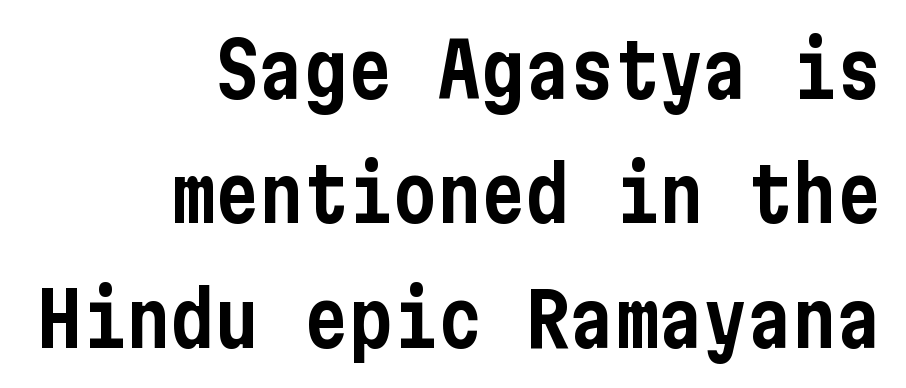
Q: Is the text italic (slanted)? A: No, it is upright.
Q: Is the typeface a serif or a sans-serif typeface? A: Sans-serif.
Q: Is the text underlined? A: No.
Q: How is the paragraph aligned? A: Right-aligned.
Q: Is the spacing between letters normal or unusually wide? A: Normal.
Q: Is the spacing between lines tight, normal or loose? A: Normal.
Q: Width (condensed, normal, or wide)? A: Condensed.
Q: Stroke contrast? A: Low.
Q: x-height? A: Medium.
